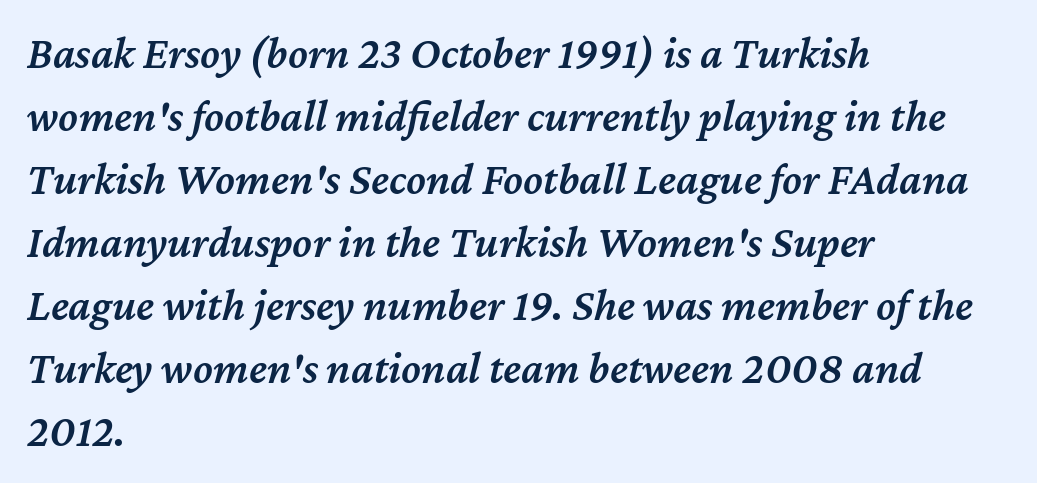
{"italic": "yes", "lean": "right", "slant_degrees": 12, "bold": "semi", "weight": "semibold", "width": "normal", "stroke_contrast": "medium", "x_height": "medium", "monospaced": "no", "underline": "no", "align": "left", "line_spacing": "normal", "line_spacing_ratio": 1.4, "letter_spacing": "normal", "letter_spacing_em": 0.0, "glyph_px": 45}
